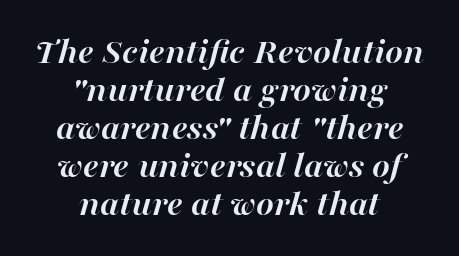
The image shows 38 px semibold type, italic (leaning right); set centered, tight line spacing (1.0x), normal letter spacing, not underlined; high stroke contrast and a medium x-height.
